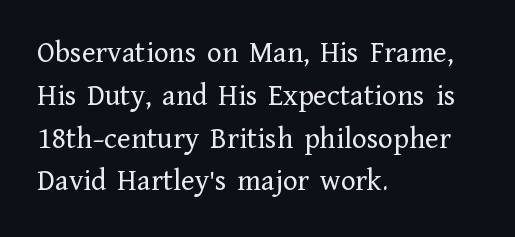
{"serif": "yes", "italic": "no", "bold": "no", "weight": "regular", "width": "normal", "stroke_contrast": "low", "x_height": "medium", "monospaced": "no", "underline": "no", "align": "left", "line_spacing": "normal", "line_spacing_ratio": 1.38, "letter_spacing": "normal", "letter_spacing_em": 0.0, "glyph_px": 31}
